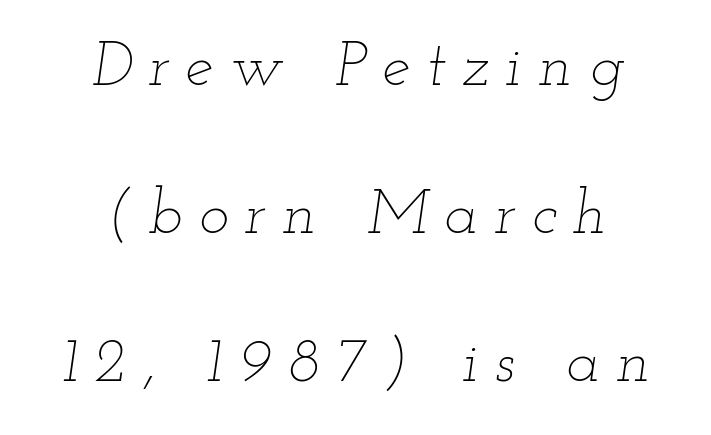
The image shows 63 px thin, wide type, italic (leaning right); set centered, loose line spacing (2.35x), unusually wide letter spacing (+0.26 em), not underlined; low stroke contrast and a small x-height.
